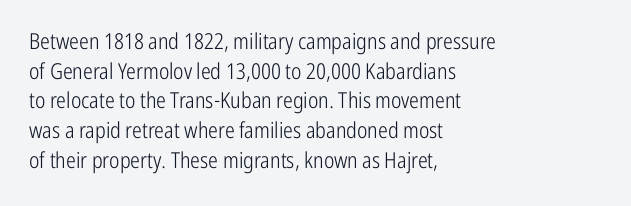
{"italic": "no", "bold": "no", "underline": "no", "align": "left", "line_spacing": "normal", "line_spacing_ratio": 1.35, "letter_spacing": "normal", "letter_spacing_em": 0.0, "glyph_px": 22}
